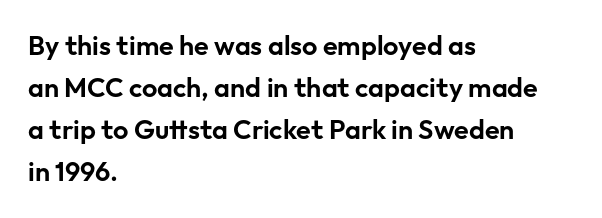
The image shows 27 px text type, upright; set left-aligned, normal line spacing (1.56x), normal letter spacing, not underlined.
